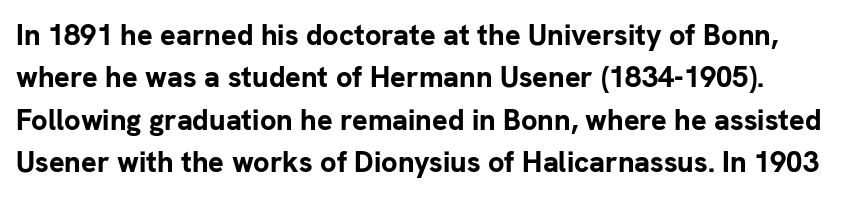
Examine the stroke ends and you'll find no serifs. Varying glyph widths throughout — classic text-font behaviour. Line spacing here is normal. In terms of weight, the rendering is a true, heavy bold. Beneath every word, the page is bare. Is the letter spacing exaggerated? No — it looks like the ordinary default.
